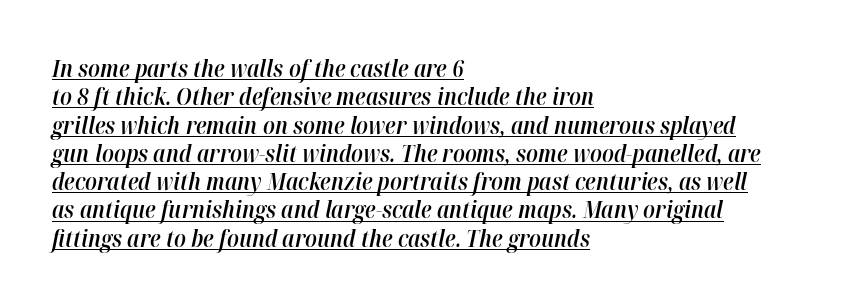
Rendered with sloped, italic letterforms. In terms of letterspacing, this is plain default setting. Underline: present. I'd describe the lettering as semibold — firm but not a full bold. Left-aligned paragraph, ragged on the right.
